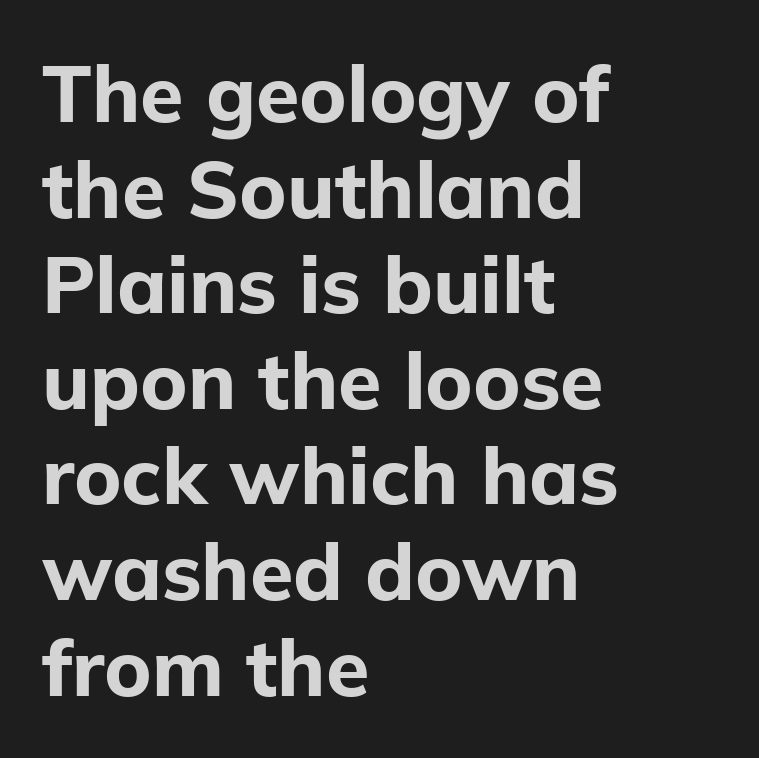
Short note: letters normally spaced. Does the lettering tilt? It doesn't — this is upright. As a designer I'd log this as weight 700, bold. Letterform terminals end flat and unadorned throughout the passage.
